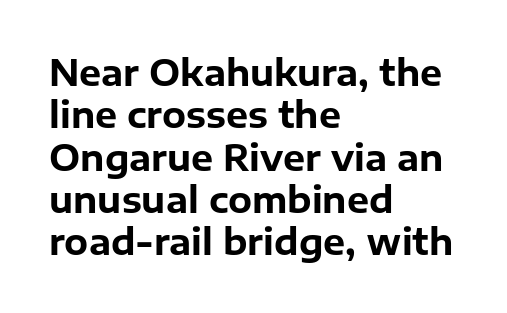
The ragged edge is on the right, which tells us the setting is flush left. In terms of letterform style, serifs are entirely absent. On the weight axis this lands at bold, roughly 700. Ordinary non-slanted type is in use. You could not count columns in this text — the font is proportionally spaced. Glyph-to-glyph distance matches everyday printed text.
